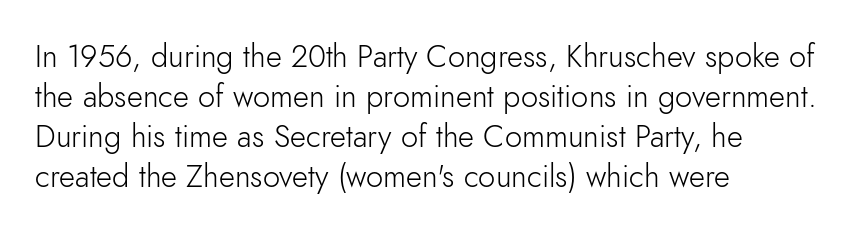
A normal amount of white space separates one row of letters from the next. Descender tails drop into unmarked territory. The typesetter chose a ragged-right arrangement here. You could not count columns in this text — the font is proportionally spaced. This rendering leaves character spacing at its baseline value. The cut favours lightness, reaching ordinary text weight at its darkest.
